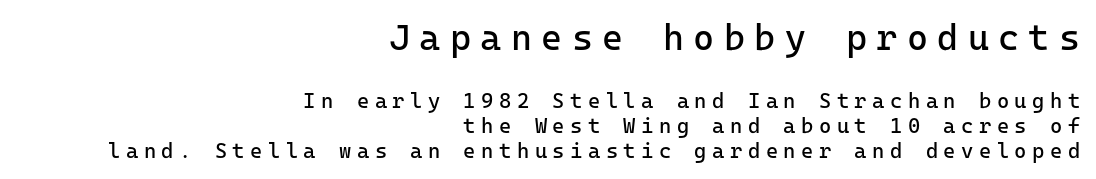
{"serif": "no", "italic": "no", "bold": "no", "weight": "regular", "width": "normal", "stroke_contrast": "low", "x_height": "medium", "underline": "no", "align": "right", "line_spacing_ratio": 1.19, "letter_spacing": "wide", "letter_spacing_em": 0.26, "larger_block": "first", "size_ratio": 1.71, "glyph_px": 36}
